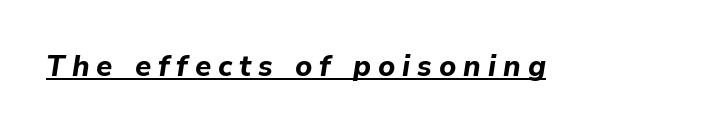
Q: Is the text bold? A: Yes.
Q: Is the text italic (slanted)? A: Yes, it leans right by about 9 degrees.
Q: Is the text underlined? A: Yes.
Q: Is the spacing between letters normal or unusually wide? A: Unusually wide.
Q: Width (condensed, normal, or wide)? A: Normal.
Q: Stroke contrast? A: Low.
Q: x-height? A: Medium.
Q: Monospaced? A: No.
